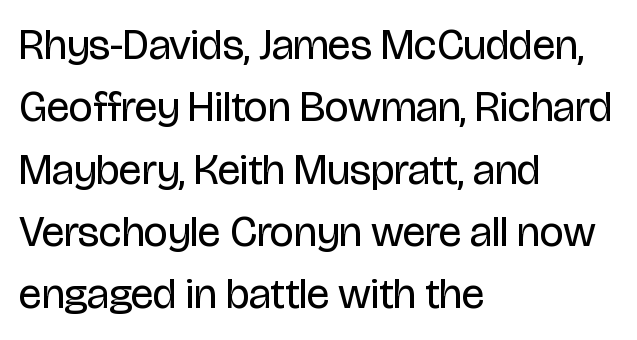
Between one letter and the next there's only the usual sliver of space. You could not count columns in this text — the font is proportionally spaced. Descender tails drop into unmarked territory. In terms of posture, this sample is upright. The text block is weighted toward the left margin, trailing off unevenly rightward. Students, observe: this is what conventionally led text looks like.
